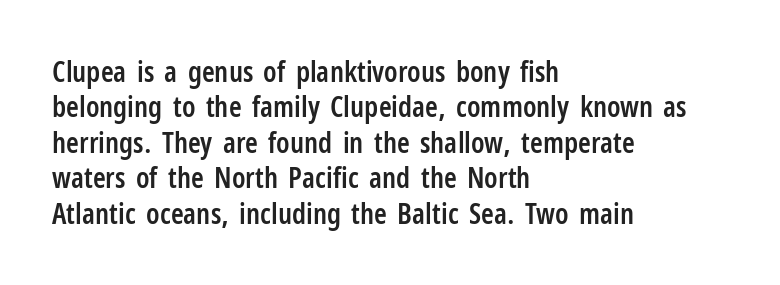
The image shows 29 px semibold, condensed sans-serif type, upright; set left-aligned, line spacing 1.22x, normal letter spacing, not underlined; low stroke contrast and a medium x-height.
